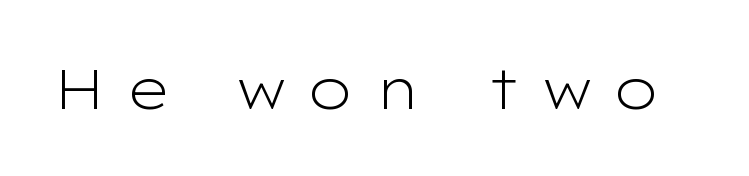
The image shows 56 px light, wide sans-serif type, upright; set unusually wide letter spacing (+0.36 em), not underlined; low stroke contrast and a medium x-height.
